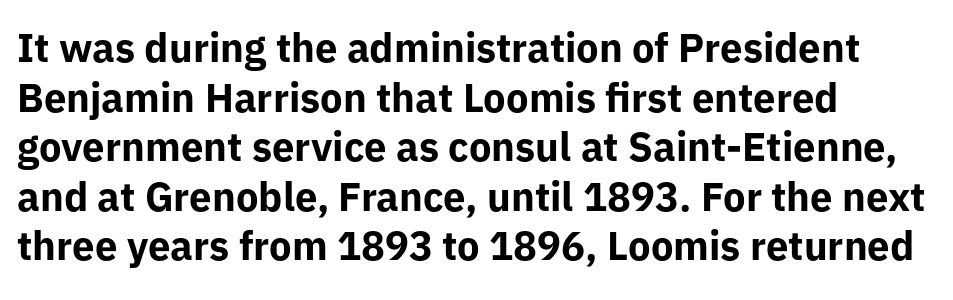
Q: Is the text bold? A: Yes.
Q: Is the text italic (slanted)? A: No, it is upright.
Q: Is the typeface a serif or a sans-serif typeface? A: Sans-serif.
Q: Is the text underlined? A: No.
Q: How is the paragraph aligned? A: Left-aligned.
Q: Is the spacing between letters normal or unusually wide? A: Normal.
Q: Width (condensed, normal, or wide)? A: Normal.
Q: Stroke contrast? A: Low.
Q: x-height? A: Medium.
Q: Monospaced? A: No.
